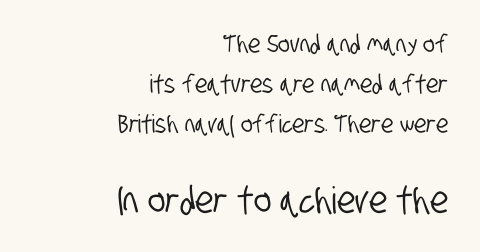
{"serif": "no", "width": "condensed", "stroke_contrast": "low", "x_height": "large", "monospaced": "no", "underline": "no", "align": "right", "line_spacing": "normal", "line_spacing_ratio": 1.6, "letter_spacing": "normal", "letter_spacing_em": 0.0, "larger_block": "second", "size_ratio": 1.48, "glyph_px": 37}
